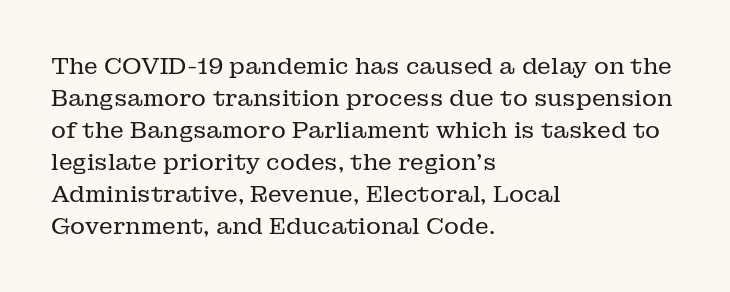
{"italic": "no", "bold": "no", "underline": "no", "align": "left", "line_spacing": "normal", "line_spacing_ratio": 1.39, "letter_spacing": "normal", "letter_spacing_em": 0.0, "glyph_px": 23}
